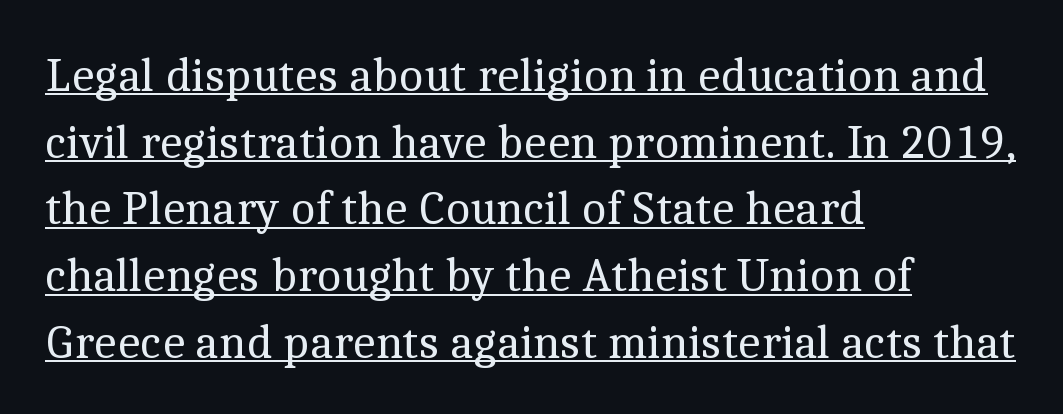
{"serif": "yes", "italic": "no", "bold": "no", "weight": "regular", "width": "normal", "x_height": "medium", "monospaced": "no", "underline": "yes", "align": "left", "line_spacing": "normal", "line_spacing_ratio": 1.39, "letter_spacing": "normal", "letter_spacing_em": 0.0, "glyph_px": 48}
